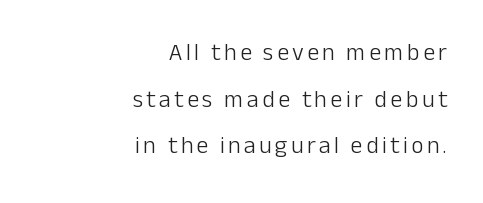
The letters stand upright; this is a roman face. Interline gaps are noticeably wide in this sample. Descender tails drop into unmarked territory. Each line ends at the same right margin while the left side varies. The letters look calm and open, with moderate or lighter stems.
